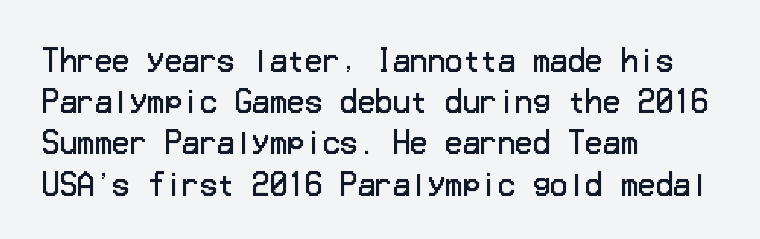
Characters remain perfectly vertical along every line. No heavy texture on the line: the type isn't bold. The lines in this sample share a left origin and differ only in where they stop. Short note: letters normally spaced. Letters rest on an invisible, unmarked baseline. This block has exactly the height ordinary leading produces.
